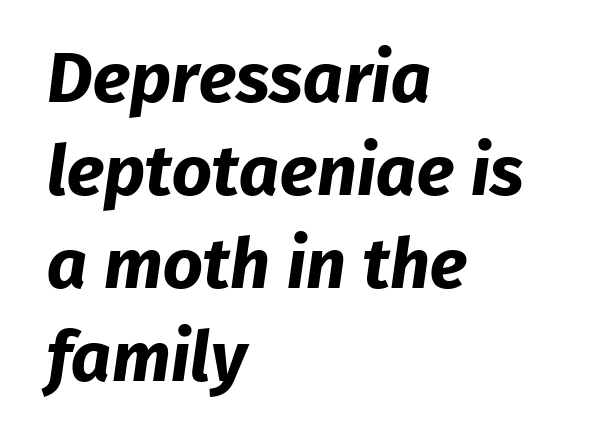
The image shows 70 px bold sans-serif type; set left-aligned, normal line spacing (1.33x), normal letter spacing, not underlined; low stroke contrast and a medium x-height.
